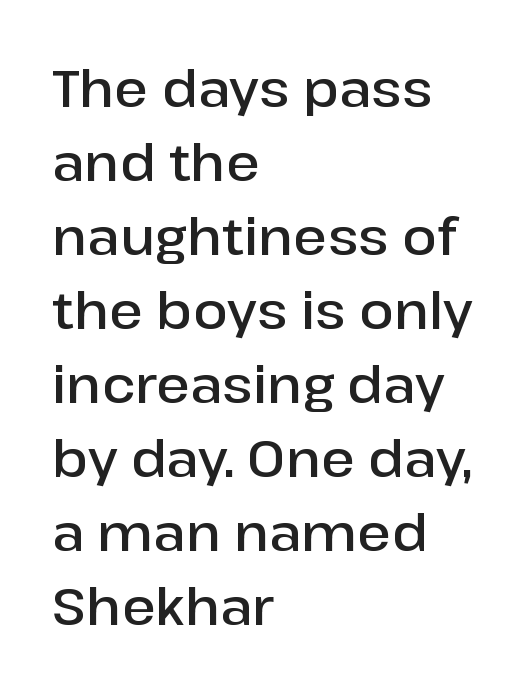
The image shows 51 px semibold sans-serif type, upright; set left-aligned, normal line spacing (1.45x), normal letter spacing, not underlined; low stroke contrast and a medium x-height.
